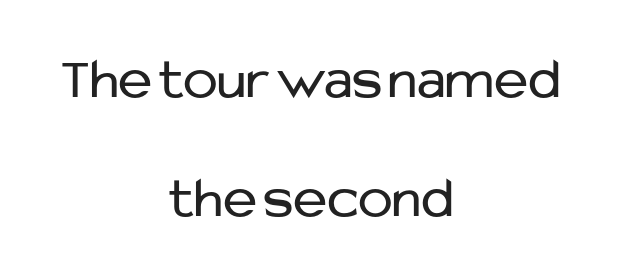
The image shows 58 px regular-weight sans-serif type, upright; set centered, loose line spacing (2.06x), normal letter spacing, not underlined; low stroke contrast and a medium x-height.
